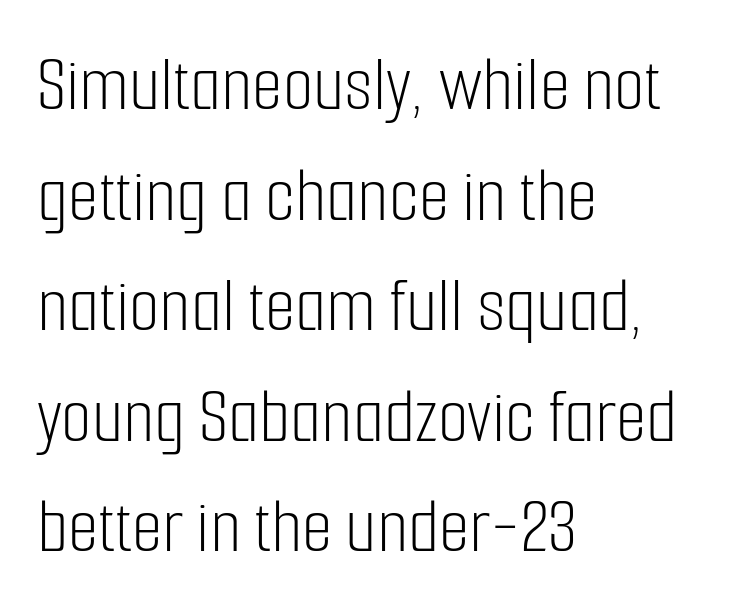
The image shows 79 px light, condensed sans-serif type, upright; set left-aligned, normal line spacing (1.4x), normal letter spacing, not underlined; low stroke contrast and a medium x-height.
